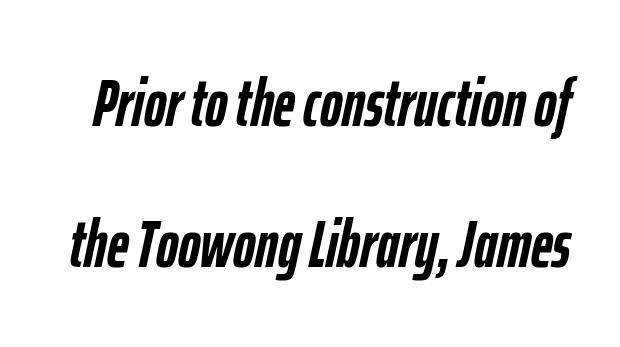
Q: Is the text bold? A: Yes.
Q: Is the text italic (slanted)? A: Yes, it leans right by about 12 degrees.
Q: Is the text underlined? A: No.
Q: Is the spacing between letters normal or unusually wide? A: Normal.
Q: Is the spacing between lines tight, normal or loose? A: Loose.
Q: Width (condensed, normal, or wide)? A: Condensed.
Q: Stroke contrast? A: Low.
Q: x-height? A: Medium.
Q: Monospaced? A: No.
